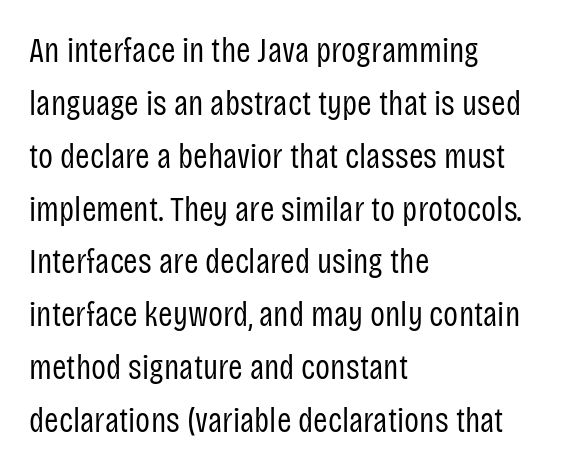
This is sans-serif lettering, the kind often seen on screens and signage. The font sits on the lighter half of the weight spectrum, regular included. This sample has the flowing, uneven cadence of proportional lettering. The leading is moderate, giving the passage an even texture. Horizontally, the lines are justified to the leading edge only. Rendered with straight, roman letterforms.
